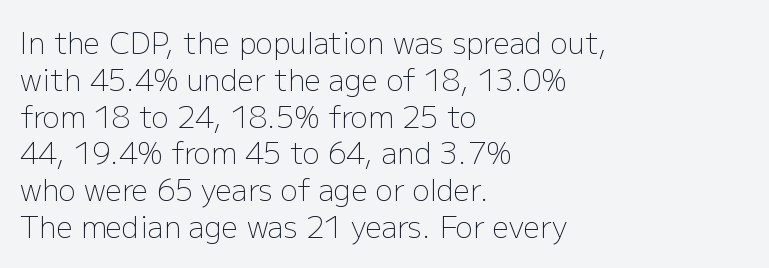
Spacing verdict: proportional, widths tailored to each character. A typesetter would call this zero additional tracking. The rendering uses a moderate line-height, typical for paragraphs. The font sits on the lighter half of the weight spectrum, regular included.
